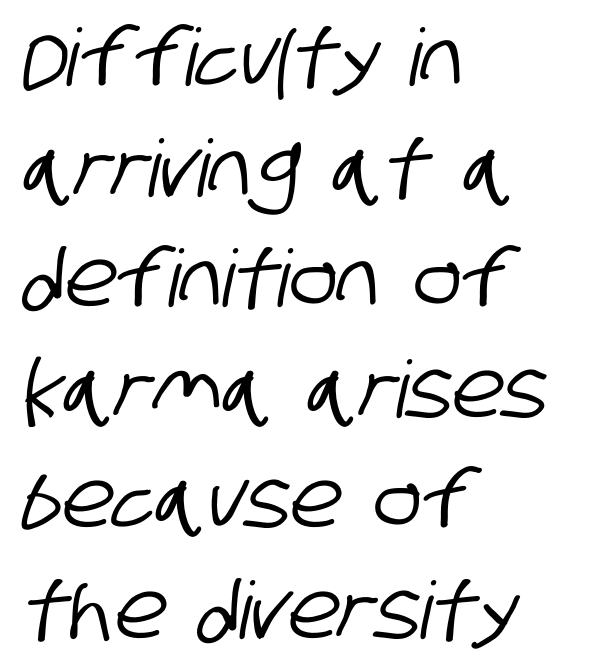
Q: Is the typeface a serif or a sans-serif typeface? A: Sans-serif.
Q: Is the text underlined? A: No.
Q: How is the paragraph aligned? A: Left-aligned.
Q: Is the spacing between letters normal or unusually wide? A: Normal.
Q: Is the spacing between lines tight, normal or loose? A: Normal.
Q: Width (condensed, normal, or wide)? A: Condensed.
Q: Stroke contrast? A: Low.
Q: x-height? A: Large.
Q: Monospaced? A: No.
